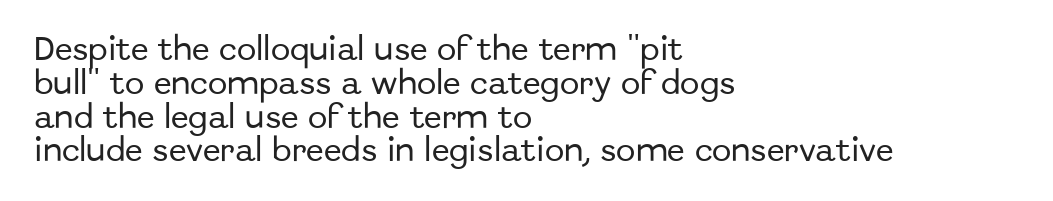
The ragged edge is on the right, which tells us the setting is flush left. How would I describe the line gaps? Plain and ordinary. This is the regular roman posture of the typeface. Only glyphs here, with clear space below each row.
